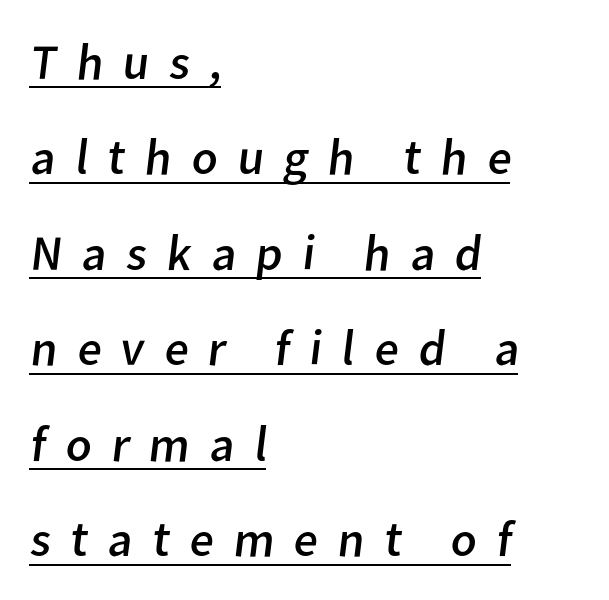
{"serif": "no", "bold": "no", "weight": "regular", "width": "normal", "stroke_contrast": "low", "x_height": "medium", "monospaced": "no", "underline": "yes", "align": "left", "line_spacing": "loose", "line_spacing_ratio": 1.91, "letter_spacing": "wide", "letter_spacing_em": 0.39, "glyph_px": 50}
